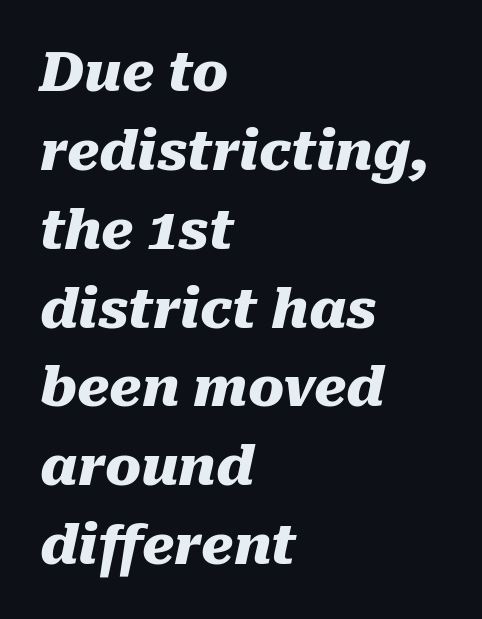
If you measured baseline to baseline, you'd find a middling distance. The typesetting leans heavy: a genuine bold. Glyph-to-glyph distance matches everyday printed text. Just letters on the line, the space beneath them empty. Every character sits at an angle, as italics do.
